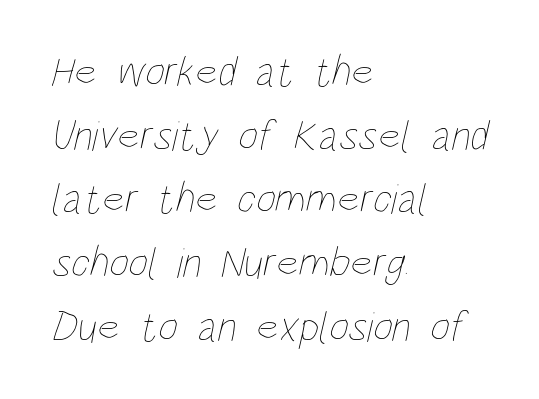
Q: Is the text bold? A: No.
Q: Is the text underlined? A: No.
Q: How is the paragraph aligned? A: Left-aligned.
Q: Is the spacing between letters normal or unusually wide? A: Normal.
Q: Is the spacing between lines tight, normal or loose? A: Normal.
Q: Width (condensed, normal, or wide)? A: Condensed.
Q: Stroke contrast? A: Low.
Q: x-height? A: Large.
Q: Monospaced? A: No.
